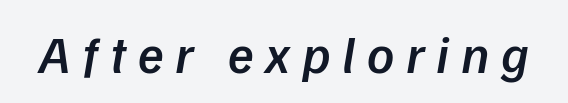
Q: Is the text bold? A: Semi-bold.
Q: Is the typeface a serif or a sans-serif typeface? A: Sans-serif.
Q: Is the text underlined? A: No.
Q: Is the spacing between letters normal or unusually wide? A: Unusually wide.
Q: Width (condensed, normal, or wide)? A: Normal.
Q: Stroke contrast? A: Low.
Q: x-height? A: Medium.
Q: Monospaced? A: No.
